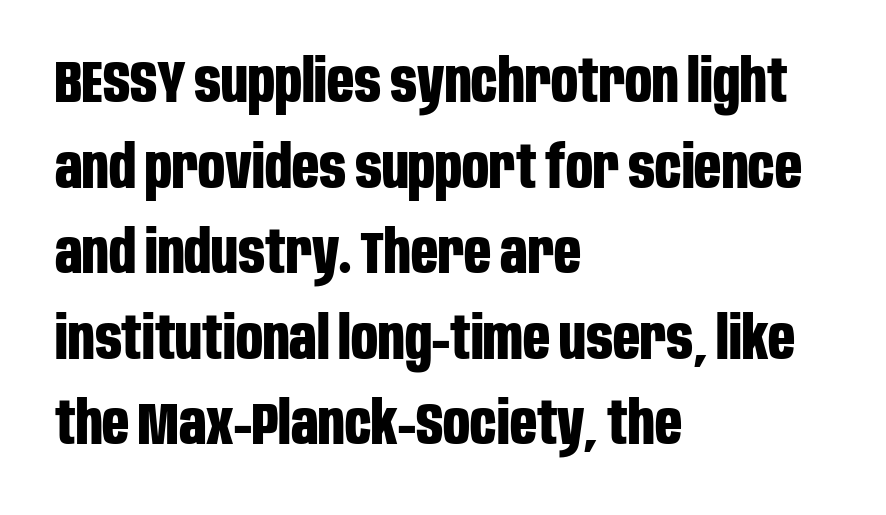
The image shows 59 px bold, condensed sans-serif type, upright; set left-aligned, normal line spacing (1.45x), normal letter spacing, not underlined; low stroke contrast and a large x-height.
